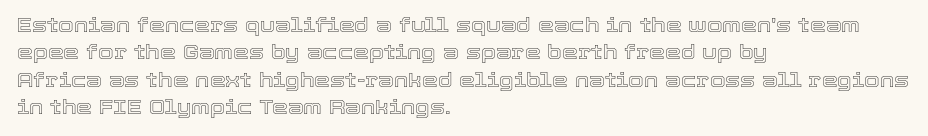
The specimen omits any rule beneath the text block's lines. The face used here is rendered with its standard letterfit. Posture: straight, roman, zero tilt. A student would call this left alignment; a typographer would say flush left, rag right. If you measured baseline to baseline, you'd find a middling distance.
